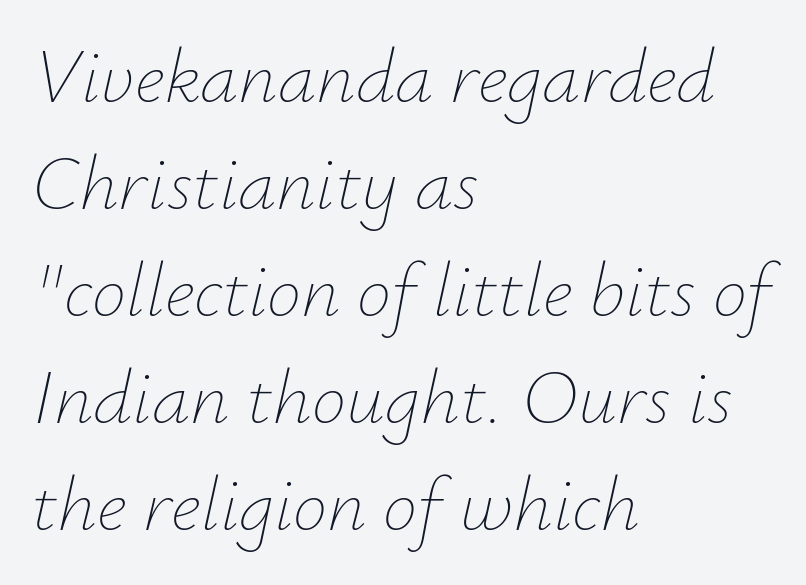
The image shows 77 px thin type, italic (leaning right); set left-aligned, normal line spacing (1.39x), normal letter spacing, not underlined; low stroke contrast and a small x-height.
